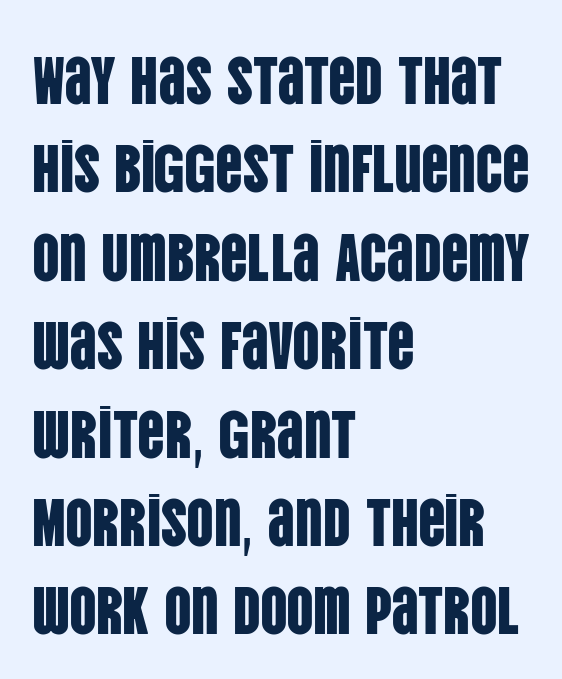
Unlike a traditional serif, this face leaves its strokes unadorned. Whoever set this chose a conventional vertical rhythm. The lines in this sample share a left origin and differ only in where they stop. Rendered with straight, roman letterforms. Underline: absent.
